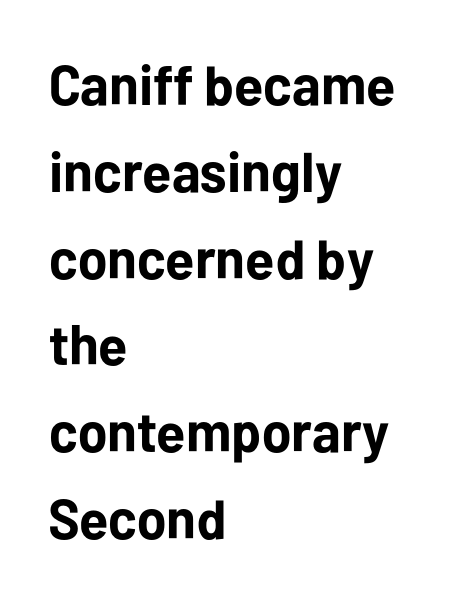
{"serif": "no", "italic": "no", "bold": "yes", "weight": "bold", "width": "normal", "stroke_contrast": "low", "x_height": "medium", "monospaced": "no", "underline": "no", "align": "left", "line_spacing": "normal", "line_spacing_ratio": 1.55, "letter_spacing": "normal", "letter_spacing_em": 0.0, "glyph_px": 56}
